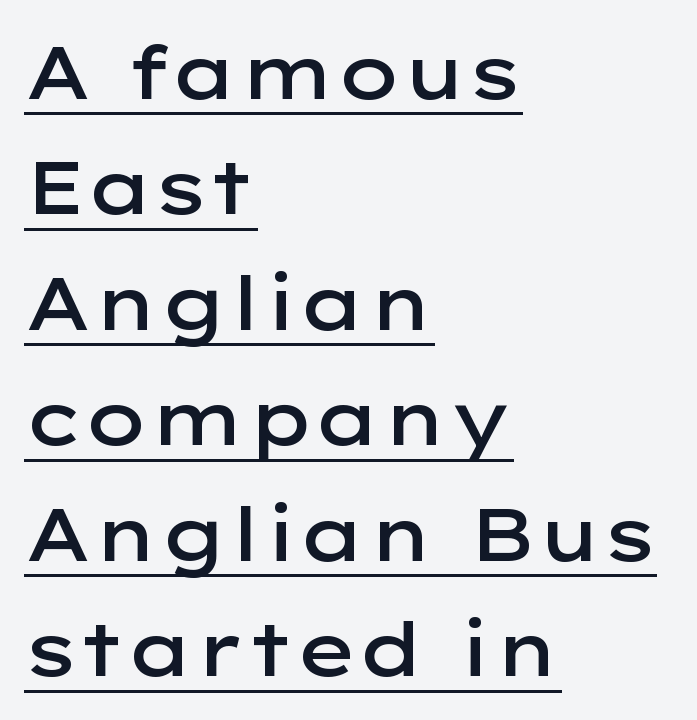
{"serif": "no", "italic": "no", "bold": "semi", "weight": "semibold", "width": "wide", "stroke_contrast": "low", "x_height": "medium", "monospaced": "no", "underline": "yes", "align": "left", "line_spacing": "normal", "line_spacing_ratio": 1.54, "letter_spacing": "normal", "letter_spacing_em": 0.0, "glyph_px": 75}
